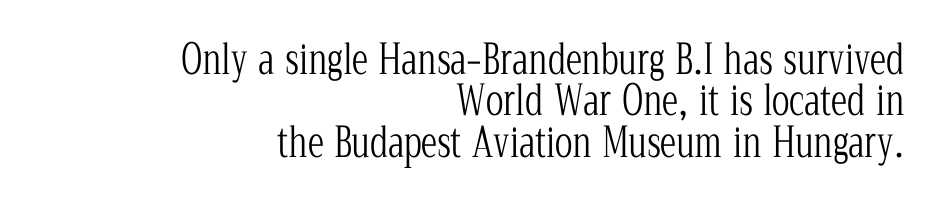
{"serif": "yes", "italic": "no", "bold": "no", "weight": "light", "width": "condensed", "stroke_contrast": "low", "x_height": "medium", "monospaced": "no", "underline": "no", "align": "right", "line_spacing": "tight", "line_spacing_ratio": 1.01, "letter_spacing": "normal", "letter_spacing_em": 0.0, "glyph_px": 41}
